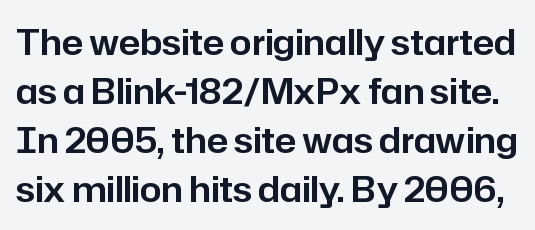
{"serif": "no", "italic": "no", "width": "normal", "stroke_contrast": "low", "x_height": "medium", "monospaced": "no", "underline": "no", "line_spacing": "normal", "line_spacing_ratio": 1.4, "letter_spacing": "normal", "letter_spacing_em": 0.0, "glyph_px": 35}
